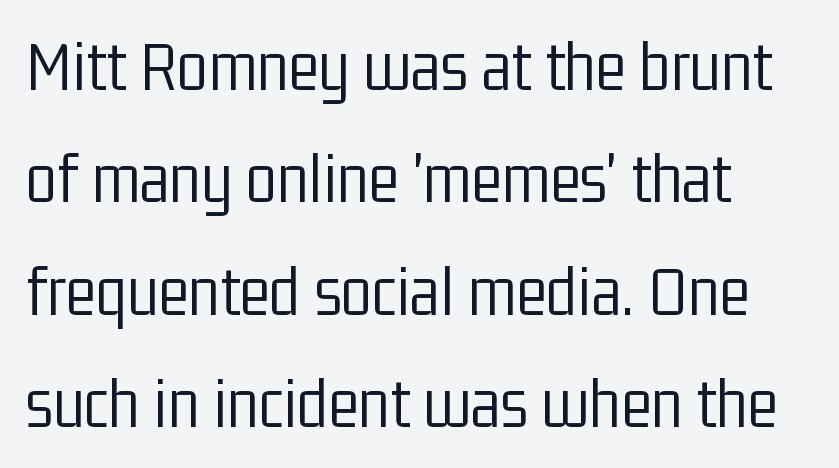
Is there much room between lines? A standard amount, neither cramped nor airy. Do the characters align in a grid? No, the font is proportional. A typesetter would mark this as roman, not italic. Inter-character spacing is left at the font's built-in metrics. The letterforms sit at book weight or below.
